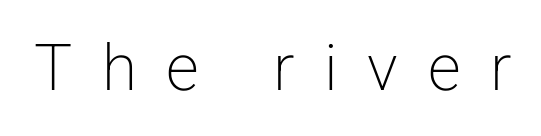
This sample has the flowing, uneven cadence of proportional lettering. Letters rest on an invisible, unmarked baseline. Nothing sits at the stroke ends, so this counts as sans-serif. The tracking jumps out immediately: characters are airy and widely separated. The strokes are not fattened; the text isn't bold.
